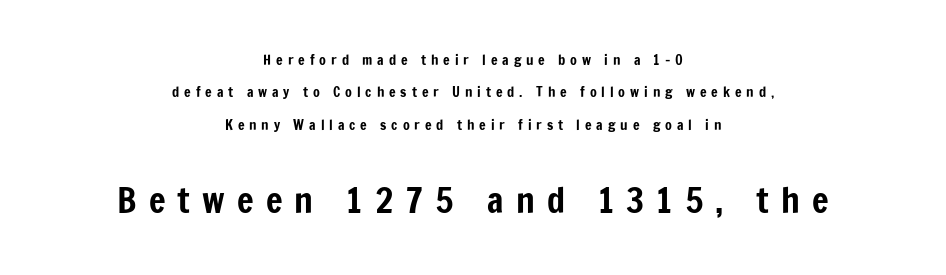
{"serif": "no", "italic": "no", "width": "condensed", "stroke_contrast": "low", "x_height": "medium", "monospaced": "no", "underline": "no", "align": "center", "line_spacing": "loose", "line_spacing_ratio": 2.31, "letter_spacing": "wide", "letter_spacing_em": 0.35, "larger_block": "second", "size_ratio": 2.5, "glyph_px": 35}
